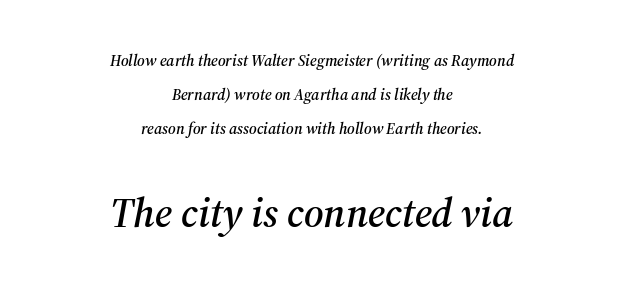
{"serif": "yes", "italic": "yes", "lean": "right", "slant_degrees": 12, "width": "normal", "stroke_contrast": "medium", "x_height": "medium", "monospaced": "no", "underline": "no", "align": "center", "line_spacing": "loose", "line_spacing_ratio": 2.13, "letter_spacing": "normal", "letter_spacing_em": 0.0, "larger_block": "second", "size_ratio": 2.56, "glyph_px": 41}
